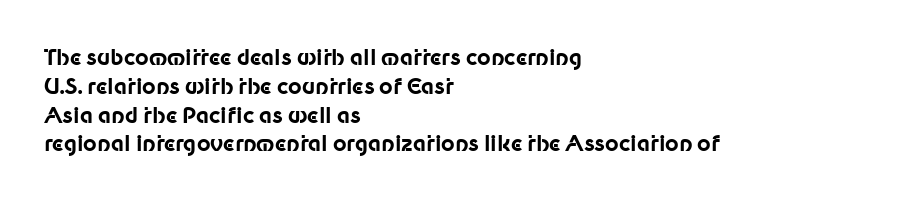
The image shows 21 px bold type, upright; set left-aligned, normal line spacing (1.37x), normal letter spacing, not underlined.
